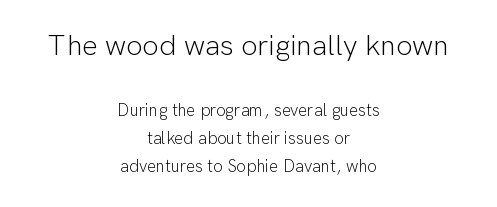
The image shows 29 px light sans-serif type, upright; set centered, normal line spacing (1.67x), normal letter spacing, not underlined; the first (top) block is 1.71x larger; low stroke contrast and a medium x-height.
